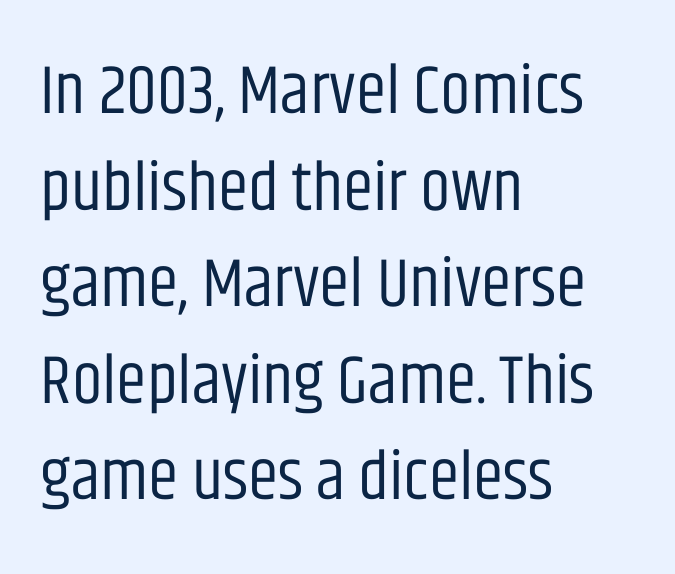
Q: Is the text bold? A: No.
Q: Is the text italic (slanted)? A: No, it is upright.
Q: Is the typeface a serif or a sans-serif typeface? A: Sans-serif.
Q: Is the text underlined? A: No.
Q: How is the paragraph aligned? A: Left-aligned.
Q: Is the spacing between letters normal or unusually wide? A: Normal.
Q: Is the spacing between lines tight, normal or loose? A: Normal.
Q: Width (condensed, normal, or wide)? A: Condensed.
Q: Stroke contrast? A: Low.
Q: x-height? A: Large.
Q: Monospaced? A: No.
